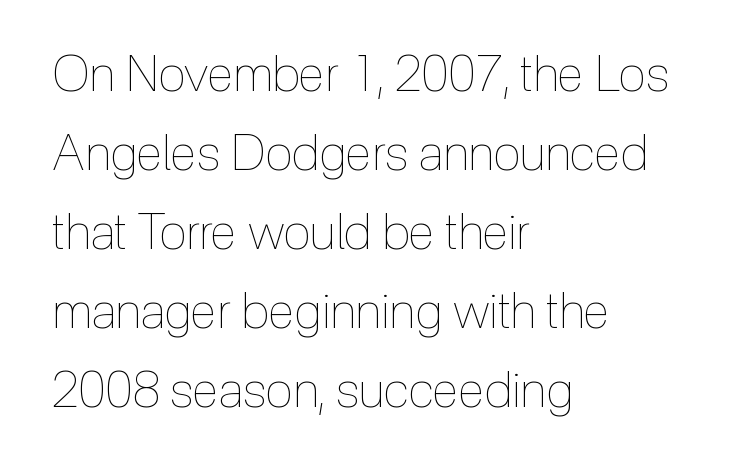
All the whitespace from short lines collects on the right. Varying glyph widths throughout — classic text-font behaviour. Does extra space separate the letters? No, they use regular spacing. The specimen reads as upright at a glance.
